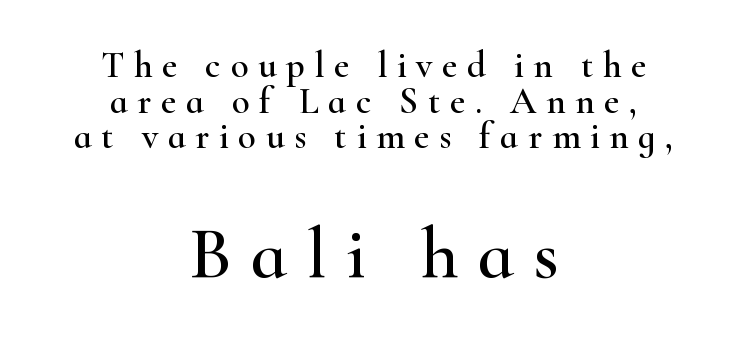
{"serif": "yes", "italic": "no", "width": "wide", "stroke_contrast": "high", "x_height": "small", "monospaced": "no", "underline": "no", "align": "center", "line_spacing": "tight", "line_spacing_ratio": 0.96, "letter_spacing": "wide", "letter_spacing_em": 0.26, "larger_block": "second", "size_ratio": 2.0, "glyph_px": 74}
